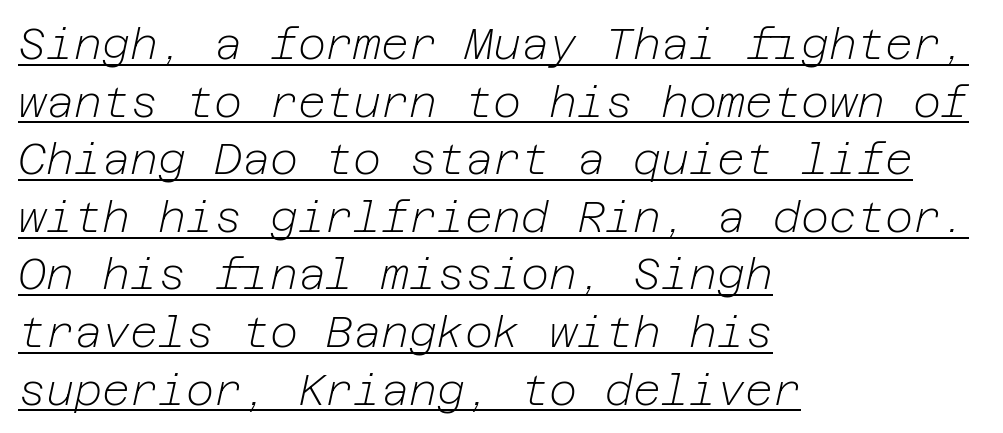
Q: Is the text bold? A: No.
Q: Is the text italic (slanted)? A: Yes, it leans right by about 12 degrees.
Q: Is the text underlined? A: Yes.
Q: How is the paragraph aligned? A: Left-aligned.
Q: Is the spacing between letters normal or unusually wide? A: Normal.
Q: Is the spacing between lines tight, normal or loose? A: Normal.
Q: Width (condensed, normal, or wide)? A: Normal.
Q: Stroke contrast? A: Low.
Q: x-height? A: Medium.
